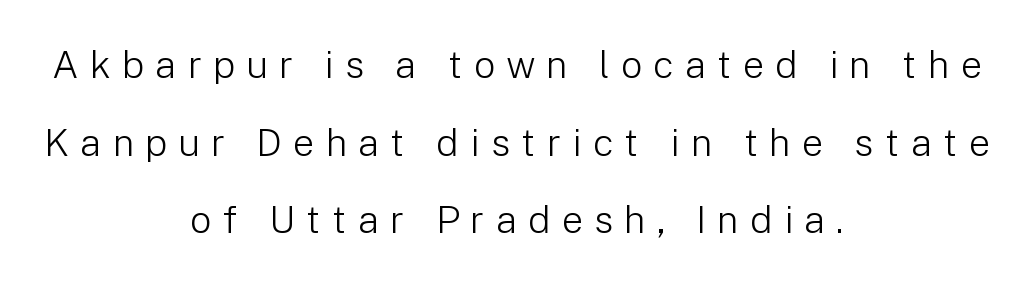
{"serif": "no", "italic": "no", "bold": "no", "weight": "light", "width": "normal", "stroke_contrast": "low", "x_height": "medium", "monospaced": "no", "underline": "no", "align": "center", "line_spacing": "loose", "line_spacing_ratio": 2.04, "letter_spacing": "wide", "letter_spacing_em": 0.29, "glyph_px": 38}
